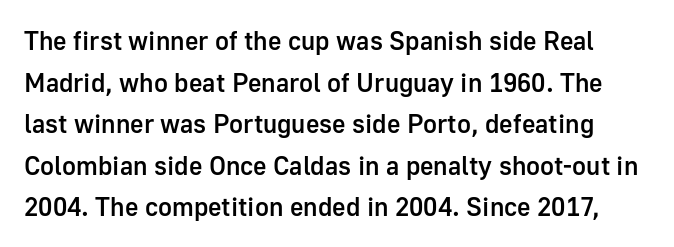
Q: Is the text bold? A: Semi-bold.
Q: Is the text italic (slanted)? A: No, it is upright.
Q: Is the text underlined? A: No.
Q: Is the spacing between letters normal or unusually wide? A: Normal.
Q: Is the spacing between lines tight, normal or loose? A: Normal.
